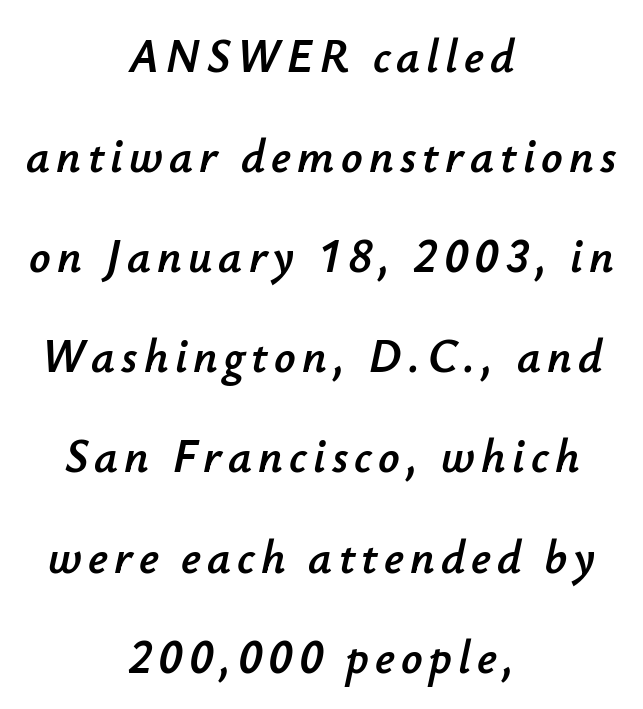
The image shows 47 px text type, italic (leaning right); set centered, loose line spacing (2.13x), not underlined; low stroke contrast and a small x-height.
